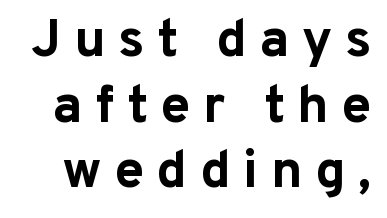
Is this a sans? Yes — the strokes have no serifs. Quick note: underline off. The passage shown is emphatically bold. This sample has the flowing, uneven cadence of proportional lettering. Here the glyphs are tracked loosely, breaking word shapes into spaced letters. Vertical strokes here are truly vertical.
